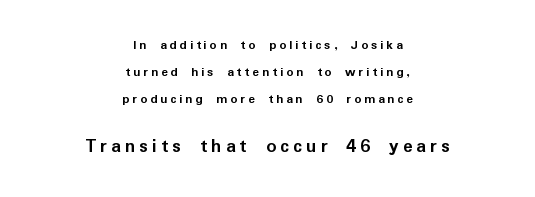
Q: Is the text bold? A: Yes.
Q: Is the text italic (slanted)? A: No, it is upright.
Q: Is the text underlined? A: No.
Q: How is the paragraph aligned? A: Centered.
Q: Is the spacing between letters normal or unusually wide? A: Unusually wide.
Q: Is the spacing between lines tight, normal or loose? A: Loose.
Q: Which block of text is set in a larger size, the first (top) or the second (bottom)? A: The second (bottom) one.
